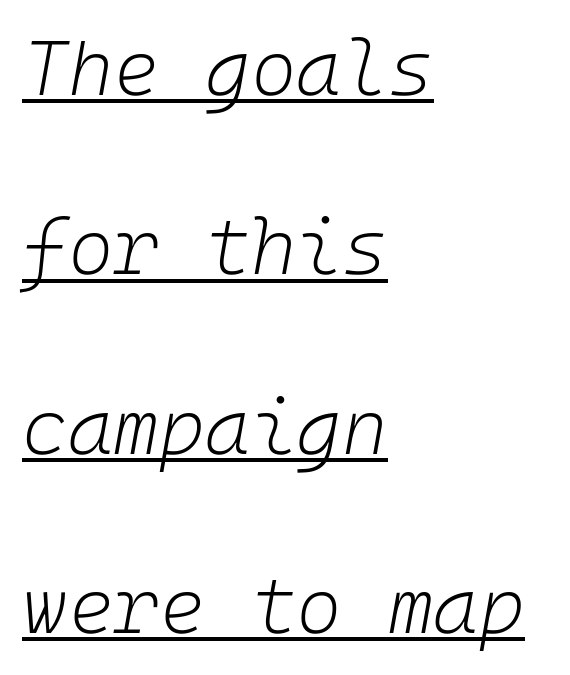
The image shows 78 px light type, italic (leaning right); set left-aligned, loose line spacing (2.3x), normal letter spacing, underlined; low stroke contrast and a medium x-height.
